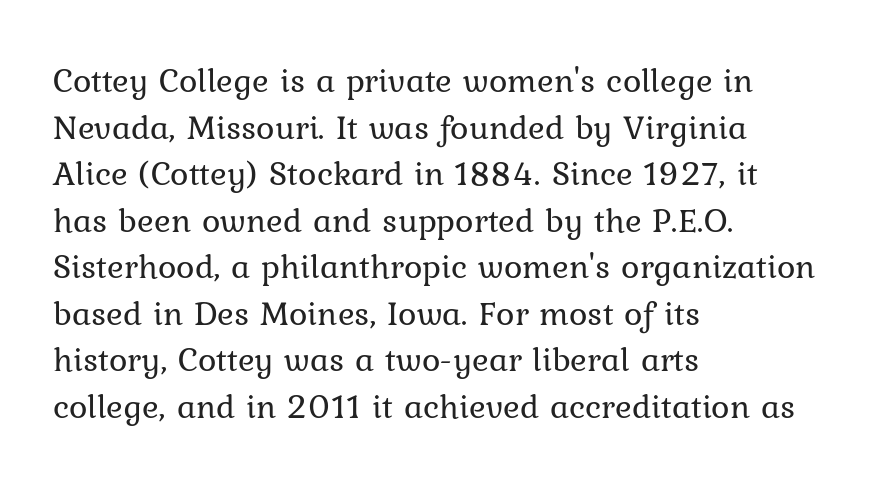
The image shows 35 px regular-weight serif type, upright; set left-aligned, normal line spacing (1.33x), normal letter spacing, not underlined; low stroke contrast and a medium x-height.
